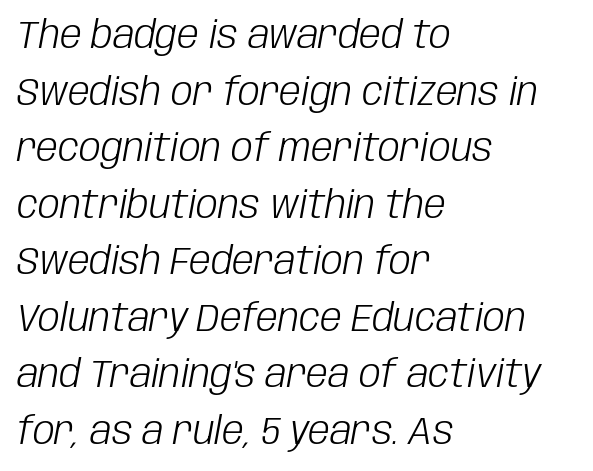
If you drew a ruler down the left edge, every line would touch it. Just letters on the line, the space beneath them empty. Quick note: interline space is typical. Does extra space separate the letters? No, they use regular spacing. Note the varied advance widths — an 'i' is clearly narrower than an 'm'.
